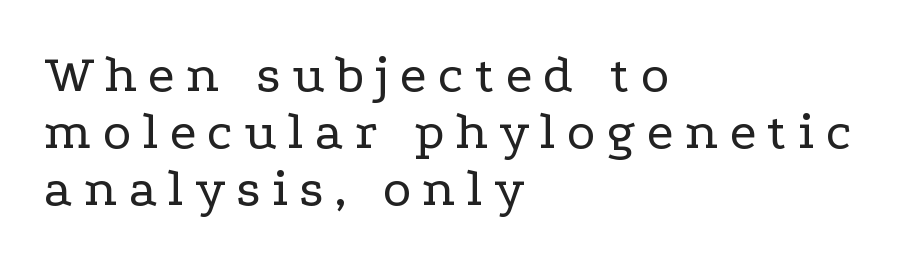
The image shows 54 px regular-weight, wide serif type, upright; set left-aligned, tight line spacing (1.06x), unusually wide letter spacing (+0.21 em), not underlined; low stroke contrast and a medium x-height.
